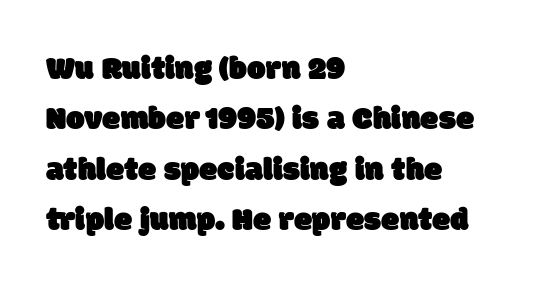
The image shows 33 px sans-serif type; set left-aligned, normal line spacing (1.53x), normal letter spacing, not underlined; low stroke contrast and a large x-height.
